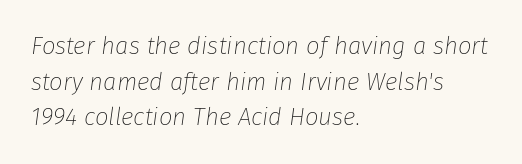
When letters slant like this, we call the style italic. This rendering features lettering with no underline. Counters stay open thanks to moderate or lighter strokes. Line beginnings align vertically; line endings do not. This sample keeps an unexceptional amount of space between lines.
